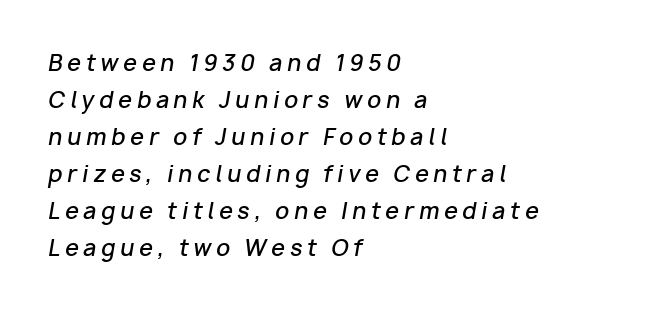
The image shows 22 px text type, italic (leaning right); set left-aligned, normal line spacing (1.68x), unusually wide letter spacing (+0.22 em), not underlined.
